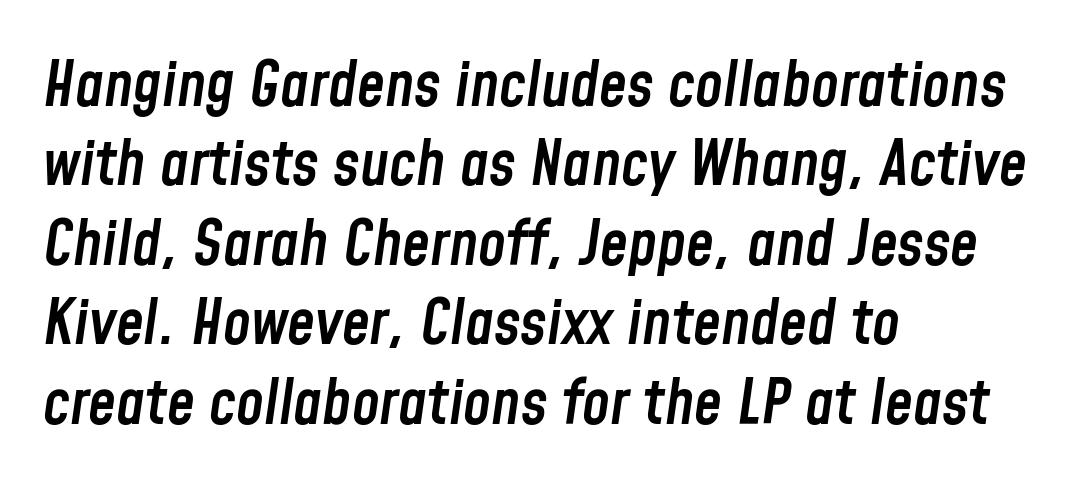
Q: Is the text bold? A: Semi-bold.
Q: Is the text italic (slanted)? A: Yes, it leans right by about 8 degrees.
Q: Is the text underlined? A: No.
Q: How is the paragraph aligned? A: Left-aligned.
Q: Is the spacing between letters normal or unusually wide? A: Normal.
Q: Is the spacing between lines tight, normal or loose? A: Normal.
Q: Width (condensed, normal, or wide)? A: Condensed.
Q: Stroke contrast? A: Low.
Q: x-height? A: Medium.
Q: Monospaced? A: No.
